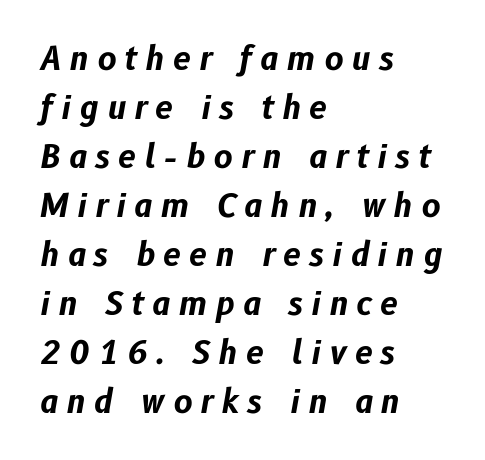
The image shows 32 px bold type, italic (leaning right); set left-aligned, normal line spacing (1.53x), unusually wide letter spacing (+0.26 em), not underlined; low stroke contrast and a medium x-height.
